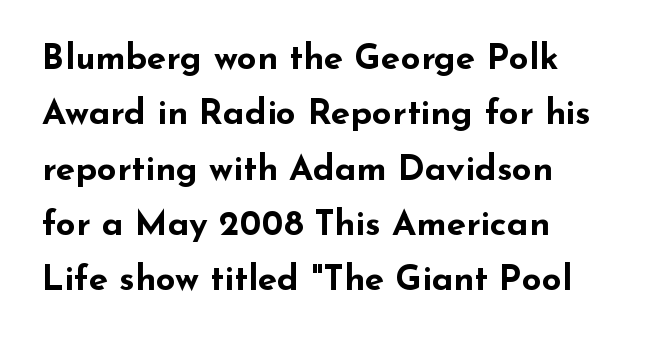
Q: Is the text bold? A: Yes.
Q: Is the text italic (slanted)? A: No, it is upright.
Q: Is the typeface a serif or a sans-serif typeface? A: Sans-serif.
Q: Is the text underlined? A: No.
Q: How is the paragraph aligned? A: Left-aligned.
Q: Is the spacing between letters normal or unusually wide? A: Normal.
Q: Is the spacing between lines tight, normal or loose? A: Normal.
Q: Width (condensed, normal, or wide)? A: Wide.
Q: Stroke contrast? A: Low.
Q: x-height? A: Small.
Q: Monospaced? A: No.
